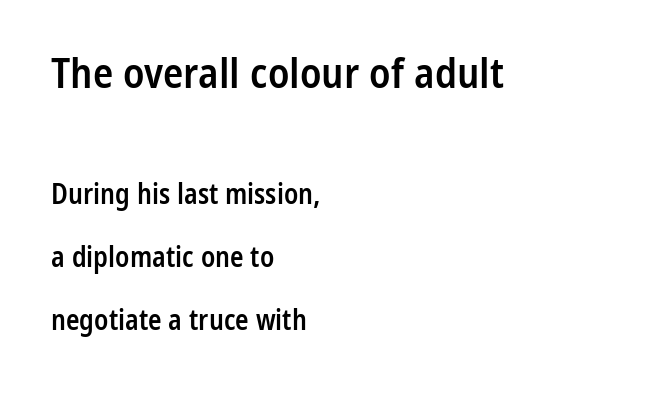
Q: Is the text bold? A: Semi-bold.
Q: Is the text italic (slanted)? A: No, it is upright.
Q: Is the typeface a serif or a sans-serif typeface? A: Sans-serif.
Q: Is the text underlined? A: No.
Q: How is the paragraph aligned? A: Left-aligned.
Q: Is the spacing between letters normal or unusually wide? A: Normal.
Q: Is the spacing between lines tight, normal or loose? A: Loose.
Q: Which block of text is set in a larger size, the first (top) or the second (bottom)? A: The first (top) one.
Q: Width (condensed, normal, or wide)? A: Condensed.
Q: Stroke contrast? A: Low.
Q: x-height? A: Medium.
Q: Monospaced? A: No.
